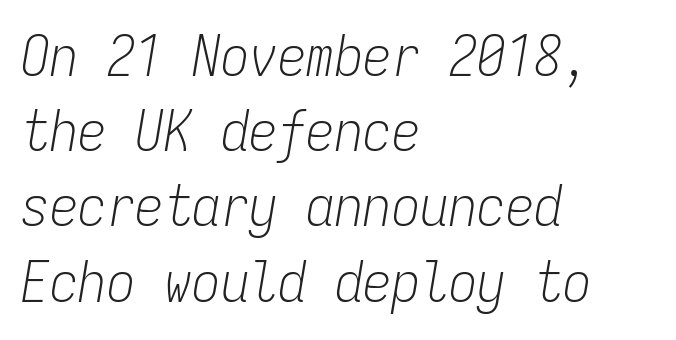
Q: Is the text bold? A: No.
Q: Is the text italic (slanted)? A: Yes, it leans right by about 9 degrees.
Q: Is the text underlined? A: No.
Q: How is the paragraph aligned? A: Left-aligned.
Q: Is the spacing between letters normal or unusually wide? A: Normal.
Q: Is the spacing between lines tight, normal or loose? A: Normal.
Q: Width (condensed, normal, or wide)? A: Condensed.
Q: Stroke contrast? A: Low.
Q: x-height? A: Medium.
Q: Monospaced? A: Yes.
